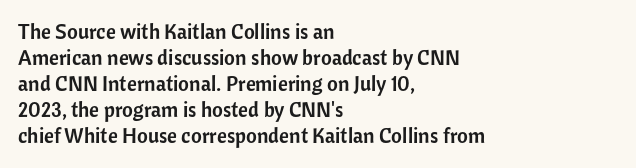
The image shows 21 px text type, upright; set left-aligned, line spacing 1.24x, normal letter spacing, not underlined.
